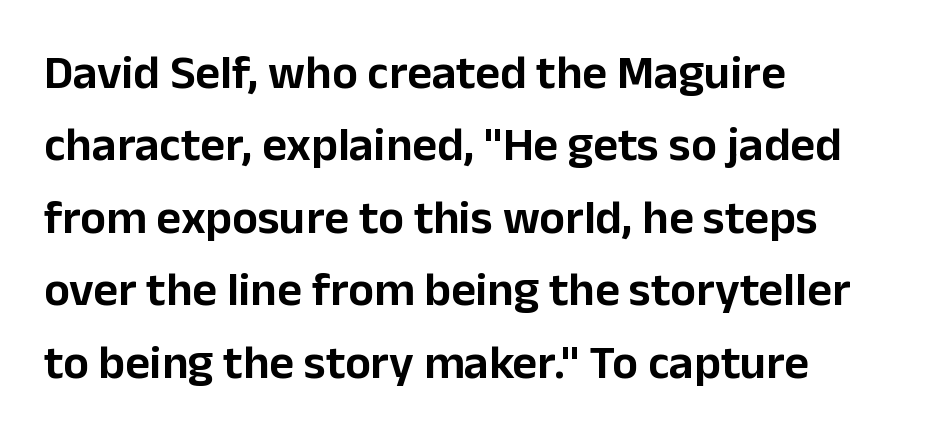
The image shows 48 px sans-serif type, upright; set left-aligned, normal line spacing (1.51x), normal letter spacing, not underlined; low stroke contrast and a medium x-height.
